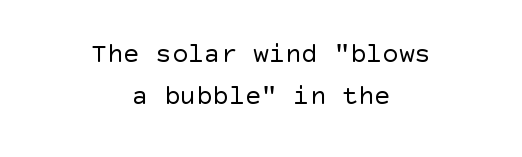
Q: Is the text bold? A: No.
Q: Is the text italic (slanted)? A: No, it is upright.
Q: Is the text underlined? A: No.
Q: How is the paragraph aligned? A: Centered.
Q: Is the spacing between letters normal or unusually wide? A: Normal.
Q: Is the spacing between lines tight, normal or loose? A: Normal.
